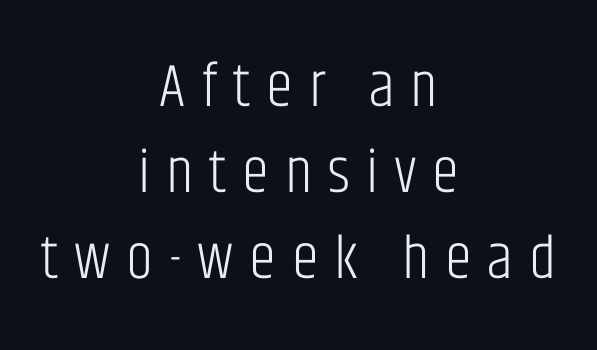
{"serif": "no", "italic": "no", "bold": "no", "weight": "light", "width": "condensed", "stroke_contrast": "low", "x_height": "large", "monospaced": "no", "underline": "no", "align": "center", "line_spacing": "normal", "line_spacing_ratio": 1.41, "letter_spacing": "wide", "letter_spacing_em": 0.26, "glyph_px": 61}
